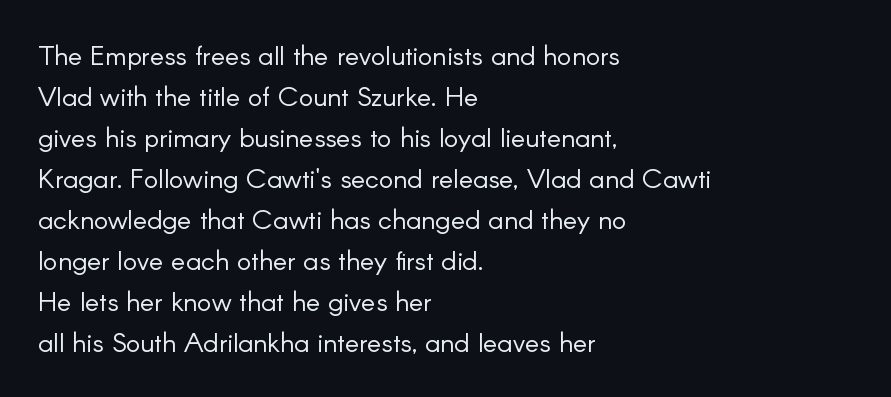
Q: Is the text bold? A: No.
Q: Is the text italic (slanted)? A: No, it is upright.
Q: Is the text underlined? A: No.
Q: How is the paragraph aligned? A: Left-aligned.
Q: Is the spacing between letters normal or unusually wide? A: Normal.
Q: Is the spacing between lines tight, normal or loose? A: Normal.
